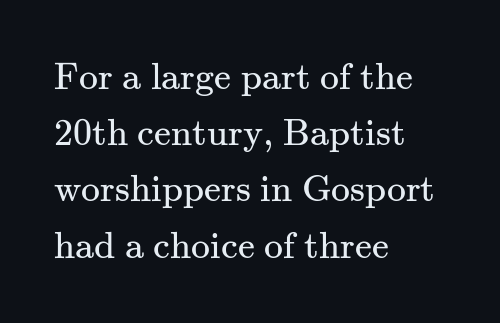
The image shows 38 px regular-weight serif type, upright; set left-aligned, normal line spacing (1.48x), normal letter spacing, not underlined; medium stroke contrast and a small x-height.
